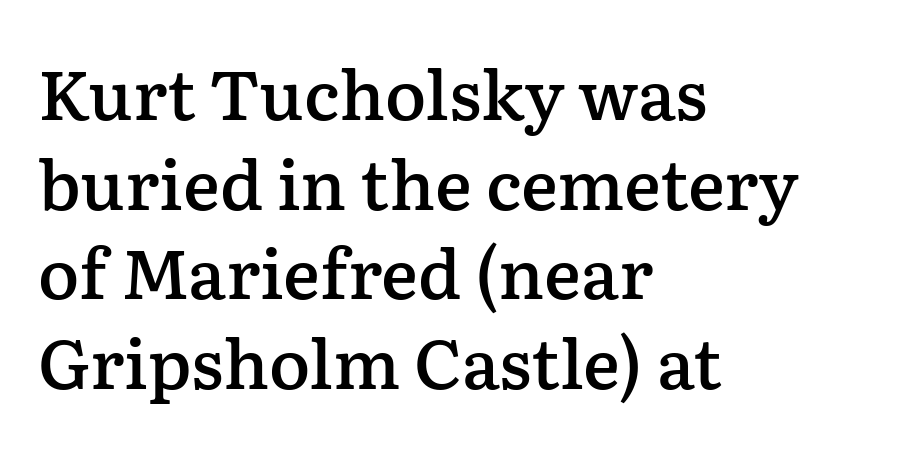
Q: Is the text bold? A: Semi-bold.
Q: Is the text italic (slanted)? A: No, it is upright.
Q: Is the typeface a serif or a sans-serif typeface? A: Serif.
Q: Is the text underlined? A: No.
Q: How is the paragraph aligned? A: Left-aligned.
Q: Is the spacing between letters normal or unusually wide? A: Normal.
Q: Is the spacing between lines tight, normal or loose? A: Normal.
Q: Width (condensed, normal, or wide)? A: Normal.
Q: Stroke contrast? A: Low.
Q: x-height? A: Medium.
Q: Monospaced? A: No.
